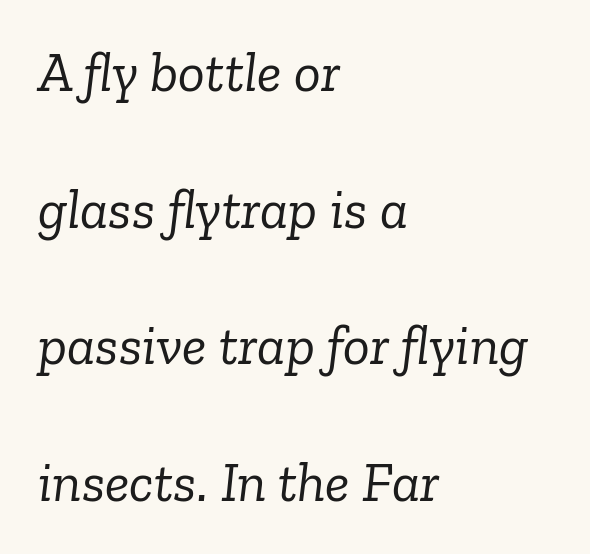
Q: Is the text bold? A: No.
Q: Is the text italic (slanted)? A: Yes, it leans right by about 6 degrees.
Q: Is the typeface a serif or a sans-serif typeface? A: Serif.
Q: Is the text underlined? A: No.
Q: How is the paragraph aligned? A: Left-aligned.
Q: Is the spacing between letters normal or unusually wide? A: Normal.
Q: Is the spacing between lines tight, normal or loose? A: Loose.
Q: Width (condensed, normal, or wide)? A: Normal.
Q: Stroke contrast? A: Low.
Q: x-height? A: Medium.
Q: Monospaced? A: No.
